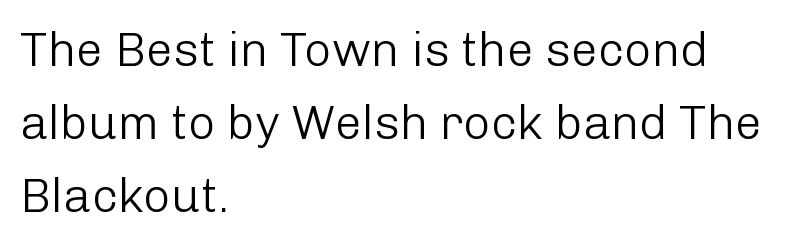
{"serif": "no", "italic": "no", "bold": "no", "weight": "light", "width": "normal", "stroke_contrast": "low", "x_height": "medium", "monospaced": "no", "underline": "no", "align": "left", "line_spacing": "normal", "line_spacing_ratio": 1.52, "letter_spacing": "normal", "letter_spacing_em": 0.0, "glyph_px": 48}
